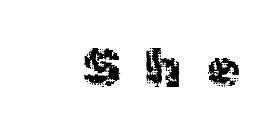
Q: Is the text bold? A: No.
Q: Is the text italic (slanted)? A: No, it is upright.
Q: Is the typeface a serif or a sans-serif typeface? A: Sans-serif.
Q: Is the text underlined? A: No.
Q: Is the spacing between letters normal or unusually wide? A: Unusually wide.
Q: Width (condensed, normal, or wide)? A: Normal.
Q: x-height? A: Medium.
Q: Monospaced? A: No.
